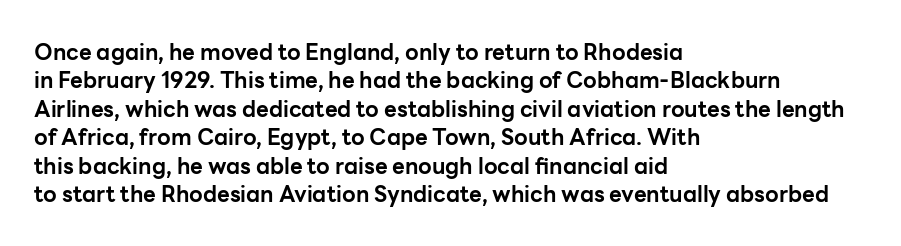
This is the regular roman posture of the typeface. The lines in this sample share a left origin and differ only in where they stop. Standard letterfit; no display-style spreading of the glyphs. Heavy-handed strokes throughout: this text is bold. The space directly below the letters is spotless.
